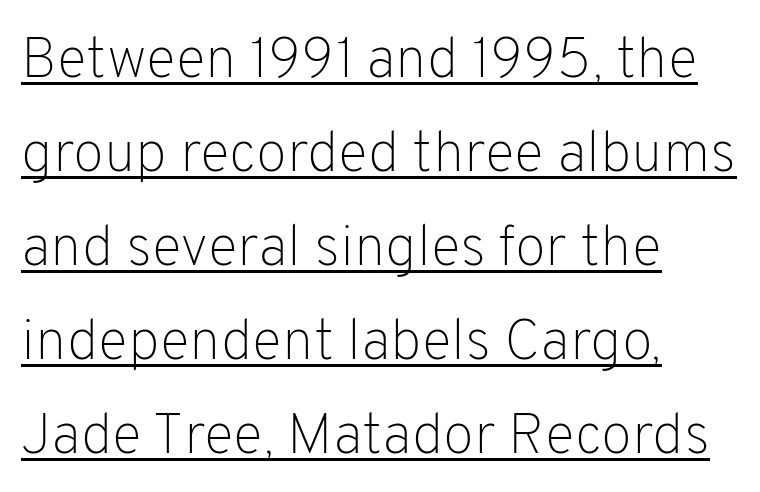
{"serif": "no", "italic": "no", "bold": "no", "weight": "light", "width": "normal", "stroke_contrast": "low", "x_height": "medium", "monospaced": "no", "underline": "yes", "align": "left", "line_spacing": "normal", "line_spacing_ratio": 1.65, "letter_spacing": "normal", "letter_spacing_em": 0.0, "glyph_px": 57}
